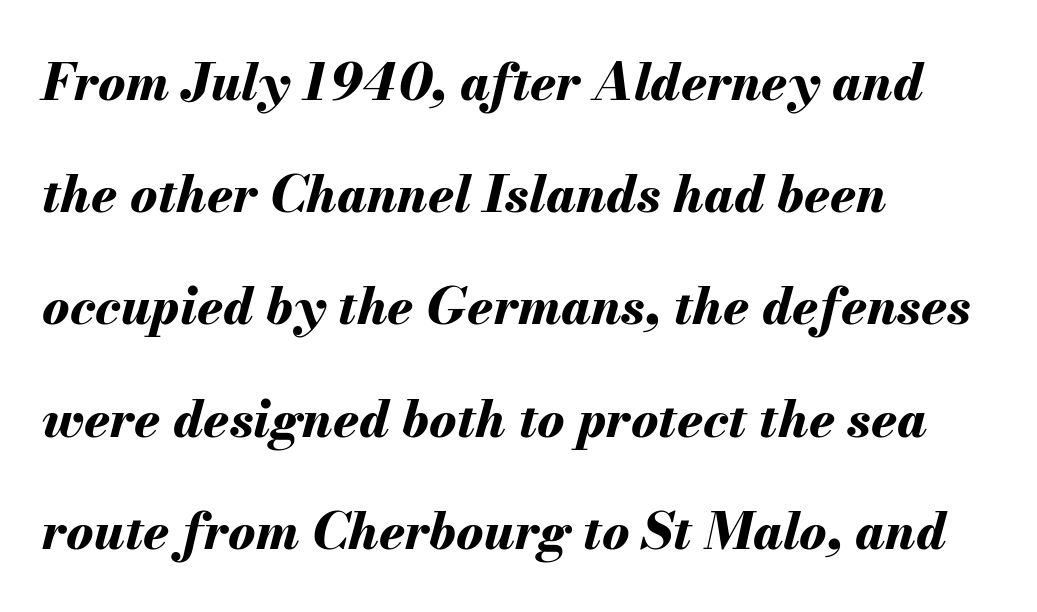
The setting favours the left margin, as ordinary paragraphs usually do. Italic? Definitely — the glyphs are oblique. The face used here has the dense, thick strokes of a bold. Check the space under the baseline: it is left empty.
